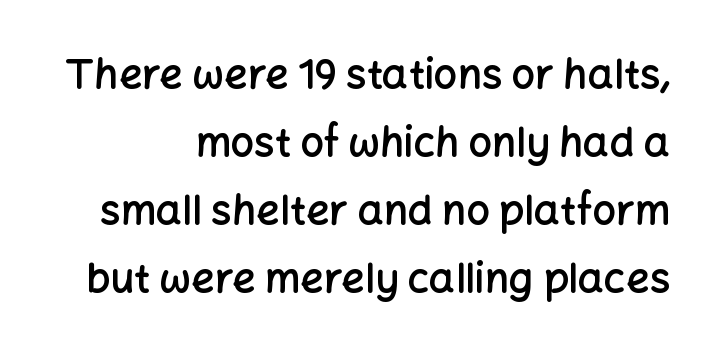
The image shows 41 px semibold sans-serif type, upright; set normal line spacing (1.66x), normal letter spacing, not underlined; low stroke contrast and a medium x-height.
